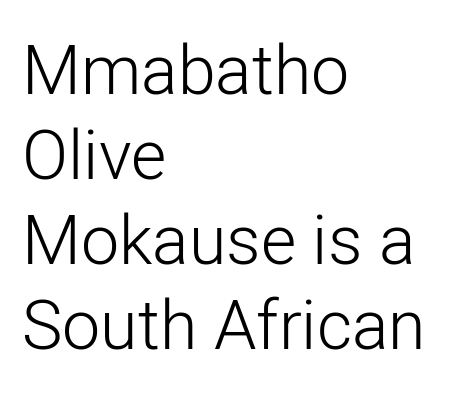
Q: Is the text bold? A: No.
Q: Is the text italic (slanted)? A: No, it is upright.
Q: Is the typeface a serif or a sans-serif typeface? A: Sans-serif.
Q: Is the text underlined? A: No.
Q: How is the paragraph aligned? A: Left-aligned.
Q: Is the spacing between letters normal or unusually wide? A: Normal.
Q: Is the spacing between lines tight, normal or loose? A: Normal.
Q: Width (condensed, normal, or wide)? A: Normal.
Q: Stroke contrast? A: Low.
Q: x-height? A: Medium.
Q: Monospaced? A: No.
